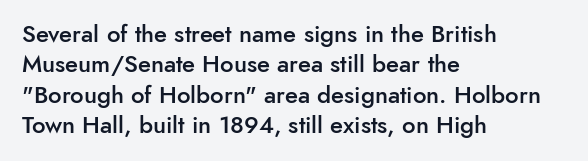
The image shows 24 px text type, upright; set left-aligned, normal line spacing (1.27x), normal letter spacing, not underlined.
